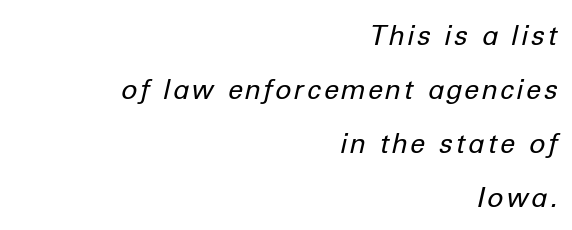
{"italic": "yes", "lean": "right", "slant_degrees": 12, "bold": "no", "underline": "no", "align": "right", "line_spacing": "loose", "line_spacing_ratio": 2.0, "glyph_px": 27}
